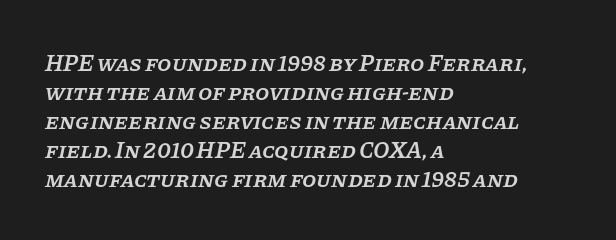
The area under the type is left untouched. Which margin do the lines hug? The left one — the right edge is uneven. Nobody touched the tracking dial on this one. Characters are canted at an angle relative to the baseline's perpendicular. A typesetter would call this leading conventional body-copy spacing.
